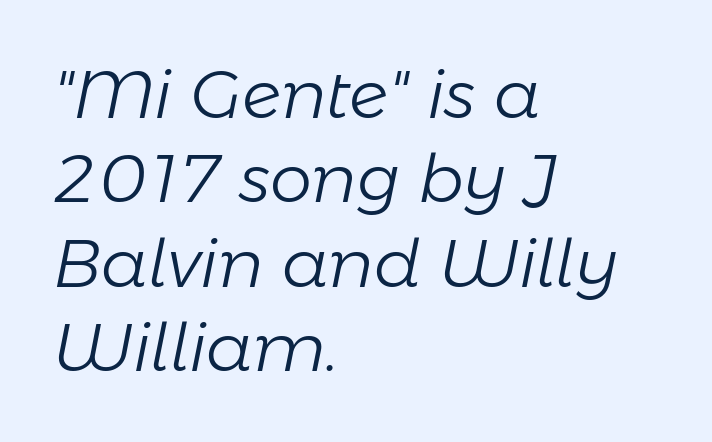
Q: Is the text bold? A: No.
Q: Is the text italic (slanted)? A: Yes, it leans right by about 11 degrees.
Q: Is the text underlined? A: No.
Q: How is the paragraph aligned? A: Left-aligned.
Q: Is the spacing between letters normal or unusually wide? A: Normal.
Q: Is the spacing between lines tight, normal or loose? A: Normal.
Q: Width (condensed, normal, or wide)? A: Normal.
Q: Stroke contrast? A: Low.
Q: x-height? A: Medium.
Q: Monospaced? A: No.
